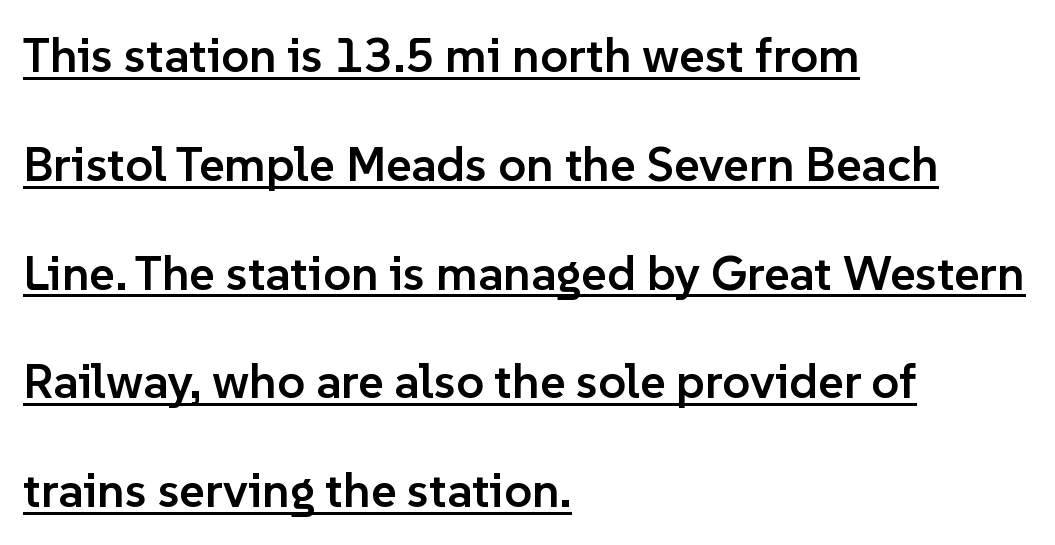
The image shows 49 px semibold sans-serif type, upright; set left-aligned, loose line spacing (2.22x), normal letter spacing, underlined; low stroke contrast and a medium x-height.
